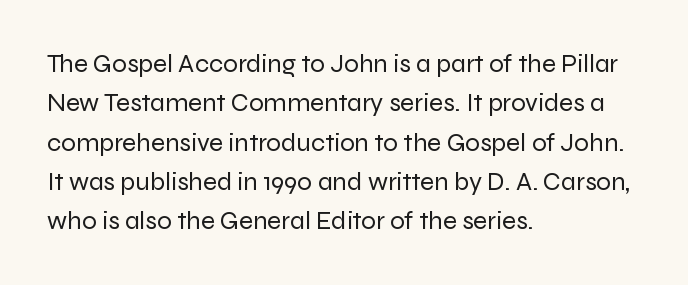
{"italic": "no", "bold": "no", "underline": "no", "align": "left", "line_spacing": "normal", "line_spacing_ratio": 1.51, "letter_spacing": "normal", "letter_spacing_em": 0.0, "glyph_px": 26}
